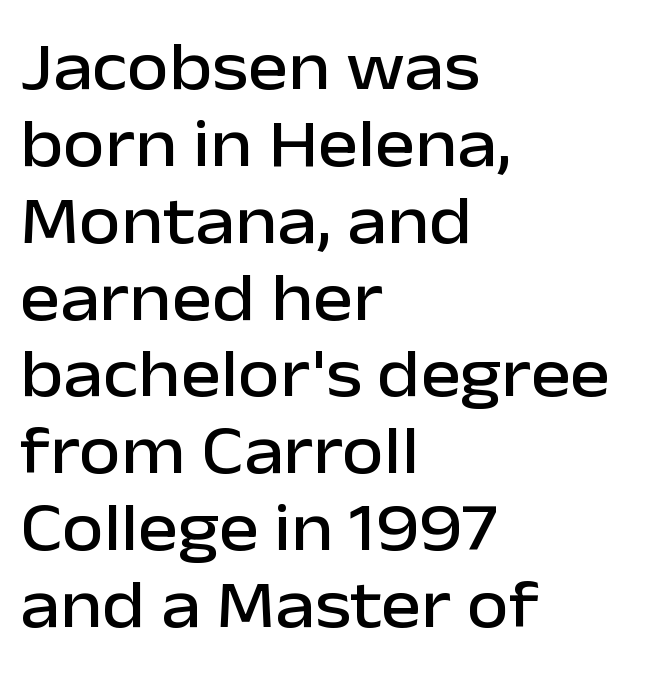
The axis of the letterforms is exactly vertical. This sample uses a sans-serif face. Notice how descenders almost collide with the ascenders below — that's tight leading. This rendering uses left alignment, leaving the right contour irregular. Default kerning and tracking; the words read as compact shapes.
